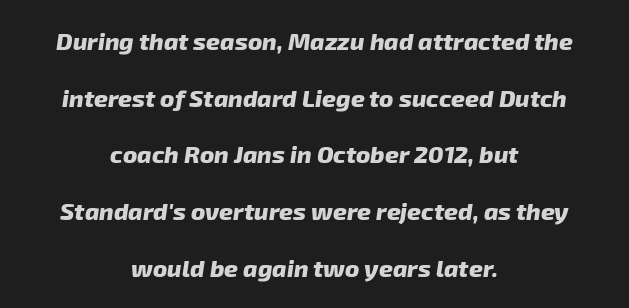
The image shows 24 px bold type, italic (leaning right); set centered, loose line spacing (2.36x), normal letter spacing, not underlined.
